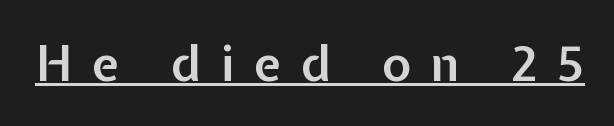
Q: Is the text bold? A: Semi-bold.
Q: Is the text italic (slanted)? A: No, it is upright.
Q: Is the typeface a serif or a sans-serif typeface? A: Sans-serif.
Q: Is the text underlined? A: Yes.
Q: Is the spacing between letters normal or unusually wide? A: Unusually wide.
Q: Width (condensed, normal, or wide)? A: Normal.
Q: Stroke contrast? A: Low.
Q: x-height? A: Medium.
Q: Monospaced? A: No.
